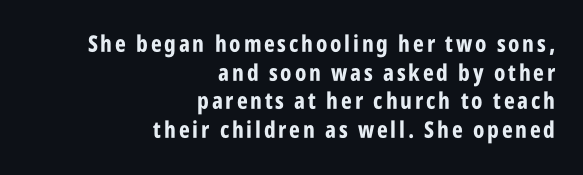
{"italic": "no", "bold": "yes", "underline": "no", "align": "right", "line_spacing": "normal", "line_spacing_ratio": 1.25, "glyph_px": 23}
